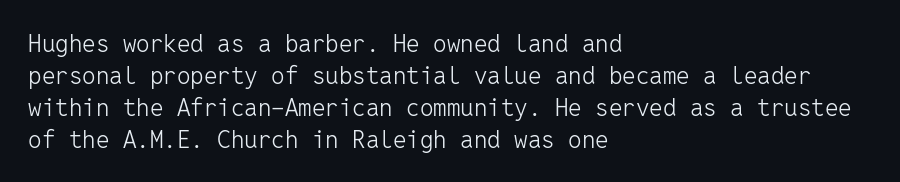
Q: Is the text bold? A: No.
Q: Is the text italic (slanted)? A: No, it is upright.
Q: Is the text underlined? A: No.
Q: How is the paragraph aligned? A: Left-aligned.
Q: Is the spacing between letters normal or unusually wide? A: Normal.
Q: Is the spacing between lines tight, normal or loose? A: Normal.
